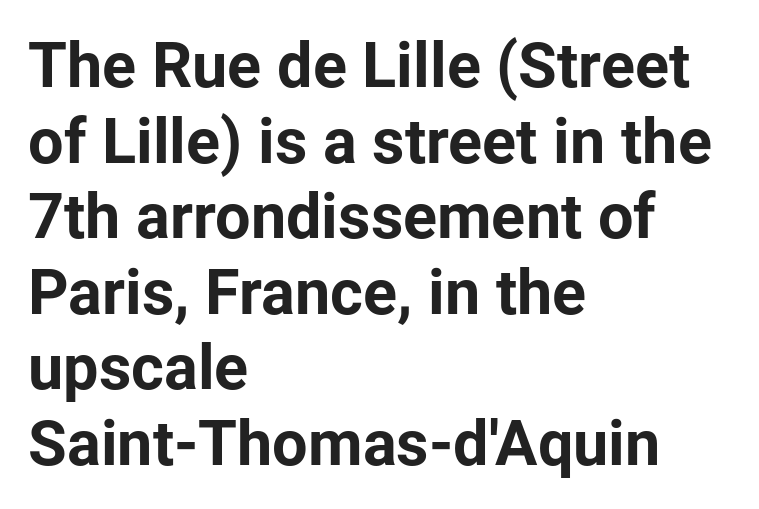
The image shows 63 px bold sans-serif type, upright; set left-aligned, line spacing 1.2x, normal letter spacing, not underlined; low stroke contrast and a medium x-height.
